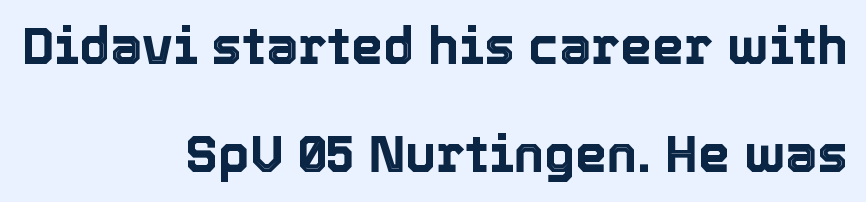
Q: Is the text italic (slanted)? A: No, it is upright.
Q: Is the text underlined? A: No.
Q: How is the paragraph aligned? A: Right-aligned.
Q: Is the spacing between letters normal or unusually wide? A: Normal.
Q: Is the spacing between lines tight, normal or loose? A: Loose.
Q: Width (condensed, normal, or wide)? A: Normal.
Q: x-height? A: Medium.
Q: Monospaced? A: No.
